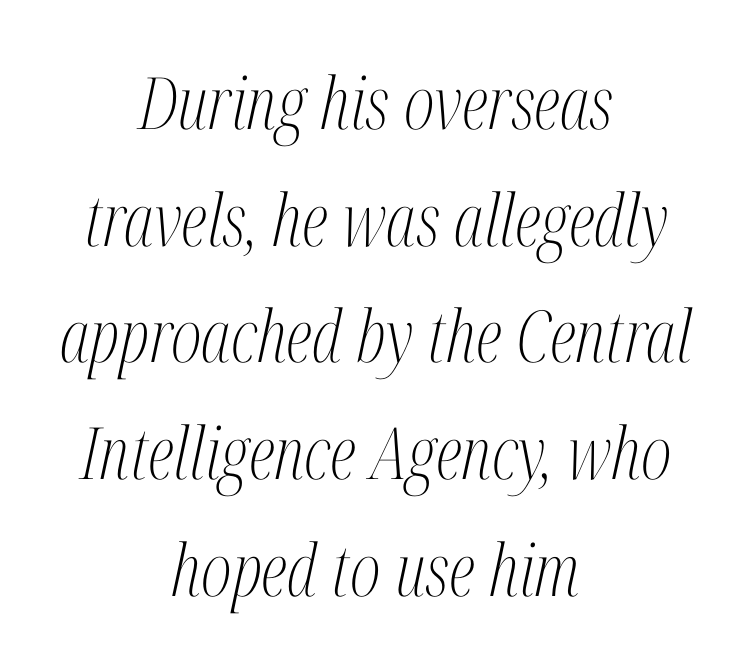
Q: Is the text bold? A: No.
Q: Is the text italic (slanted)? A: Yes, it leans right by about 12 degrees.
Q: Is the typeface a serif or a sans-serif typeface? A: Serif.
Q: Is the text underlined? A: No.
Q: How is the paragraph aligned? A: Centered.
Q: Is the spacing between letters normal or unusually wide? A: Normal.
Q: Is the spacing between lines tight, normal or loose? A: Normal.
Q: Width (condensed, normal, or wide)? A: Condensed.
Q: Stroke contrast? A: Medium.
Q: x-height? A: Medium.
Q: Monospaced? A: No.
